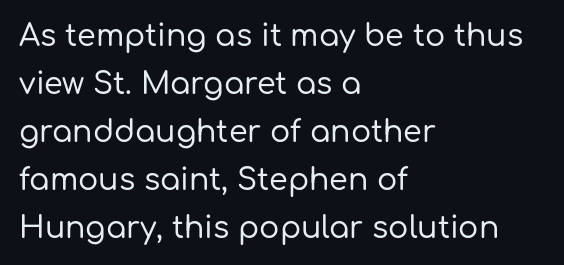
The image shows 30 px sans-serif type, upright; set left-aligned, normal line spacing (1.6x), normal letter spacing, not underlined; low stroke contrast and a medium x-height.
